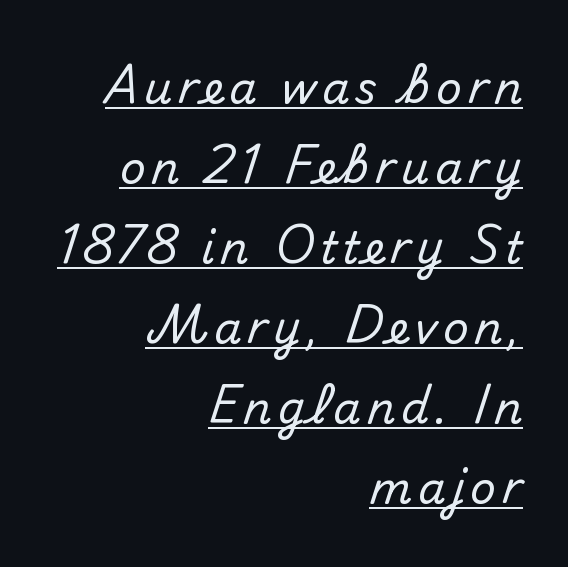
A typesetter would call this proportional, since set widths differ per character. The designer went with a sans here, leaving each stem footless. Visually the block forms a straight wall on the right and a jagged coastline on the left. Notice how a bar underscores the lettering throughout.
